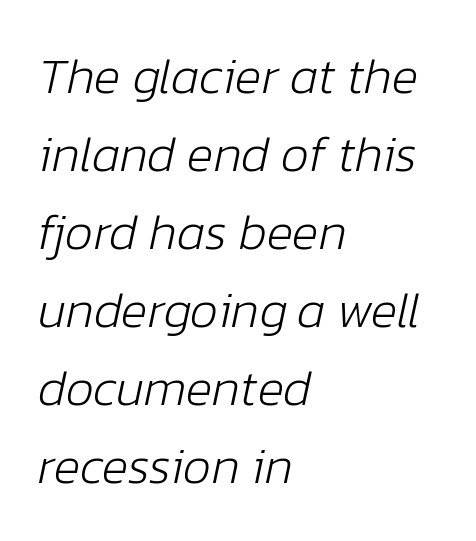
Check under the words: just untouched page. Interline gaps are of average width in this sample. Default kerning and tracking; the words read as compact shapes. Note the varied advance widths — an 'i' is clearly narrower than an 'm'.
